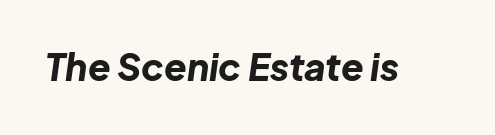
Proportional: the letters do not fall into vertical columns. Decoration check: the copy has no underline. The rendering uses a bold face; every stroke is thick and dark. The specimen reads as italic at a glance. The gaps between neighbouring characters are ordinary and unremarkable.
